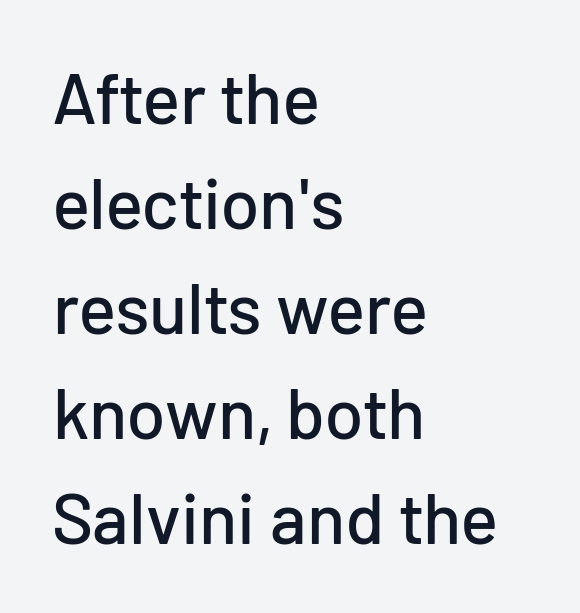
The font's upright variant was chosen for this text. You could not count columns in this text — the font is proportionally spaced. This block has exactly the height ordinary leading produces. Regarding serifs, this sample does without them. You could call the tracking neutral — neither tight nor loose. Layout note: lines flush left.
